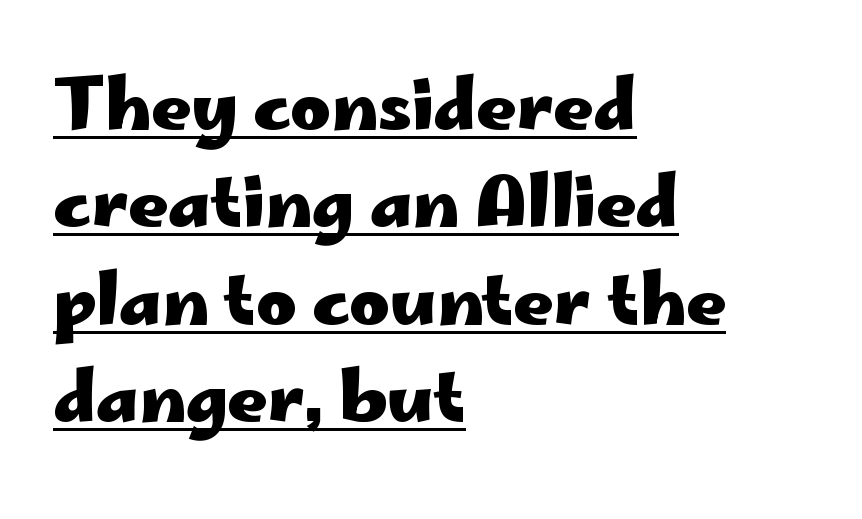
Q: Is the text bold? A: Yes.
Q: Is the text italic (slanted)? A: No, it is upright.
Q: Is the typeface a serif or a sans-serif typeface? A: Sans-serif.
Q: Is the text underlined? A: Yes.
Q: How is the paragraph aligned? A: Left-aligned.
Q: Is the spacing between letters normal or unusually wide? A: Normal.
Q: Is the spacing between lines tight, normal or loose? A: Normal.
Q: Width (condensed, normal, or wide)? A: Wide.
Q: Stroke contrast? A: Low.
Q: x-height? A: Small.
Q: Monospaced? A: No.
